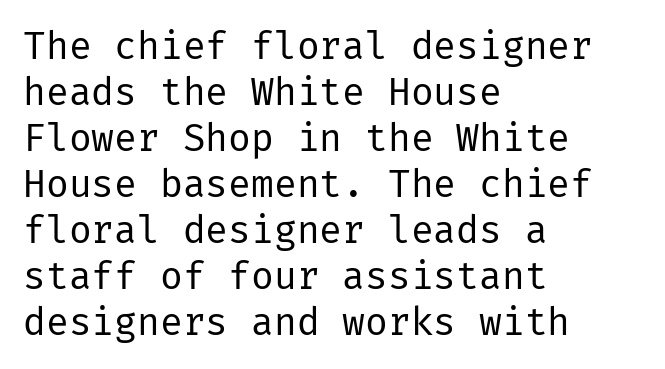
The image shows 38 px regular-weight sans-serif type, upright; set left-aligned, line spacing 1.21x, normal letter spacing, not underlined; low stroke contrast and a medium x-height.
